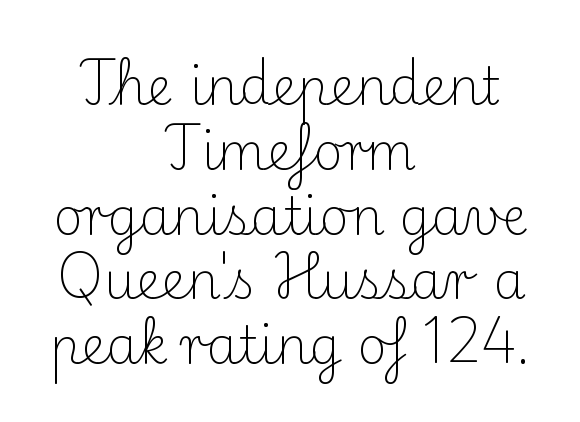
The image shows 51 px light serif type, upright; set centered, normal line spacing (1.27x), normal letter spacing, not underlined; medium stroke contrast and a small x-height.
